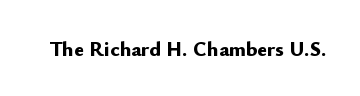
The letterforms sit shoulder to shoulder at normal distance. These lines were composed using upright roman letters. Check the space under the baseline: it is left empty. The sample has been set heavy, in full bold.
